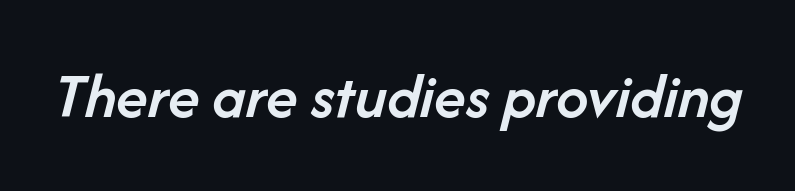
The image shows 65 px semibold type, italic (leaning right); set normal letter spacing, not underlined; low stroke contrast and a medium x-height.
